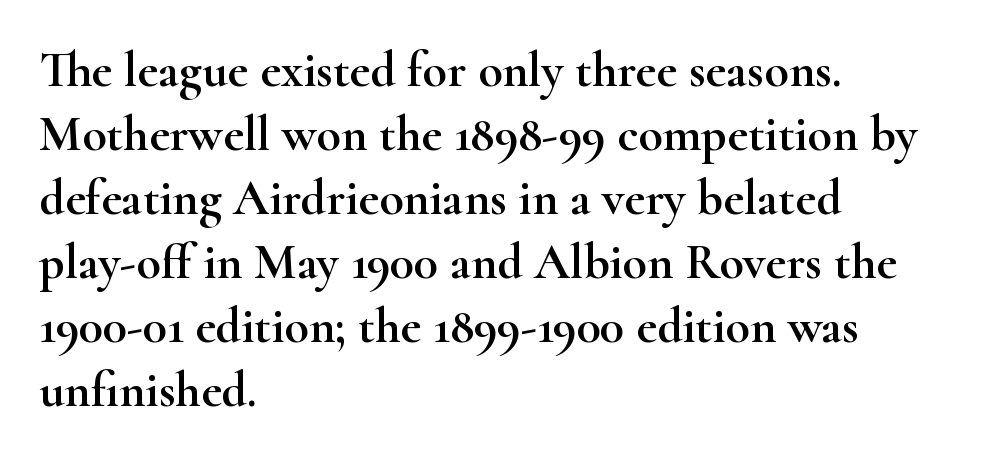
The image shows 50 px wide serif type, upright; set left-aligned, normal line spacing (1.28x), normal letter spacing, not underlined; high stroke contrast and a small x-height.
